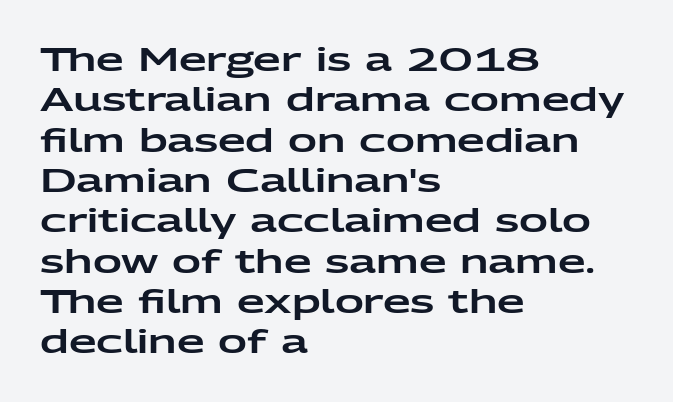
Q: Is the text italic (slanted)? A: No, it is upright.
Q: Is the typeface a serif or a sans-serif typeface? A: Sans-serif.
Q: Is the text underlined? A: No.
Q: How is the paragraph aligned? A: Left-aligned.
Q: Is the spacing between letters normal or unusually wide? A: Normal.
Q: Is the spacing between lines tight, normal or loose? A: Normal.
Q: Width (condensed, normal, or wide)? A: Wide.
Q: Stroke contrast? A: Low.
Q: x-height? A: Medium.
Q: Monospaced? A: No.
